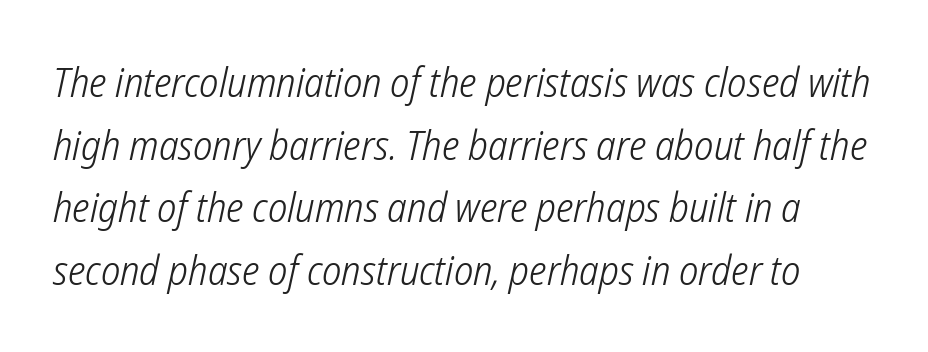
Q: Is the text bold? A: No.
Q: Is the typeface a serif or a sans-serif typeface? A: Sans-serif.
Q: Is the text underlined? A: No.
Q: Is the spacing between letters normal or unusually wide? A: Normal.
Q: Is the spacing between lines tight, normal or loose? A: Normal.
Q: Width (condensed, normal, or wide)? A: Condensed.
Q: Stroke contrast? A: Low.
Q: x-height? A: Medium.
Q: Monospaced? A: No.
